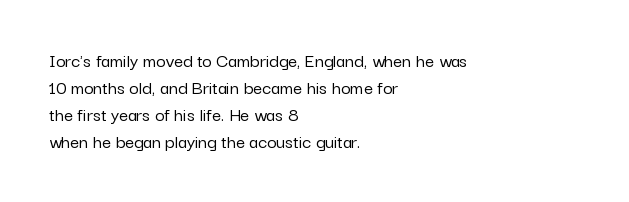
Q: Is the text italic (slanted)? A: No, it is upright.
Q: Is the text underlined? A: No.
Q: How is the paragraph aligned? A: Left-aligned.
Q: Is the spacing between letters normal or unusually wide? A: Normal.
Q: Is the spacing between lines tight, normal or loose? A: Normal.
